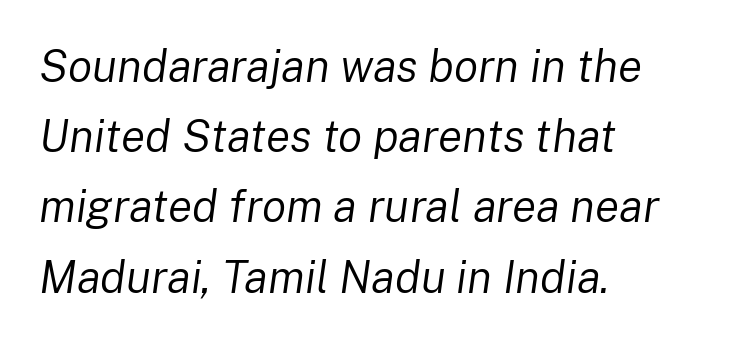
{"italic": "yes", "lean": "right", "slant_degrees": 8, "bold": "no", "weight": "regular", "width": "normal", "stroke_contrast": "low", "x_height": "medium", "monospaced": "no", "underline": "no", "align": "left", "line_spacing": "normal", "line_spacing_ratio": 1.56, "letter_spacing": "normal", "letter_spacing_em": 0.0, "glyph_px": 45}
